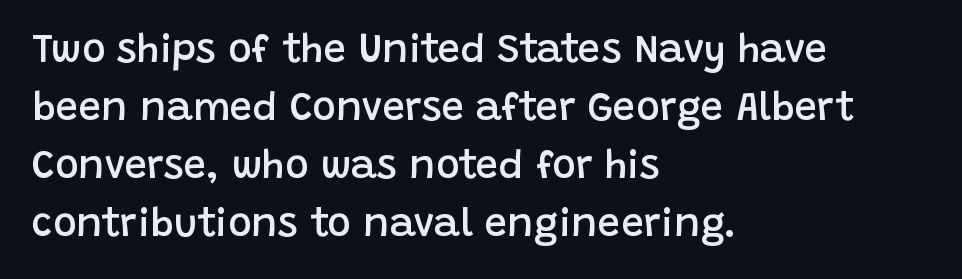
The image shows 40 px semibold sans-serif type, upright; set left-aligned, normal line spacing (1.45x), normal letter spacing, not underlined; low stroke contrast and a large x-height.
